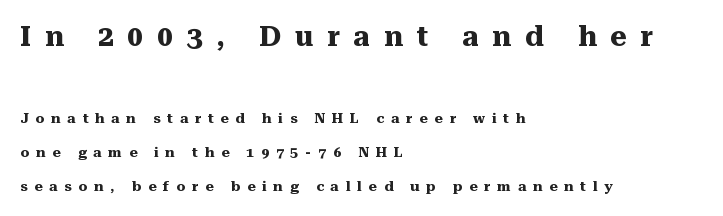
The image shows 28 px heavy serif type, upright; set left-aligned, loose line spacing (2.43x), unusually wide letter spacing (+0.49 em), not underlined; the first (top) block is 2.0x larger; medium stroke contrast and a medium x-height.
